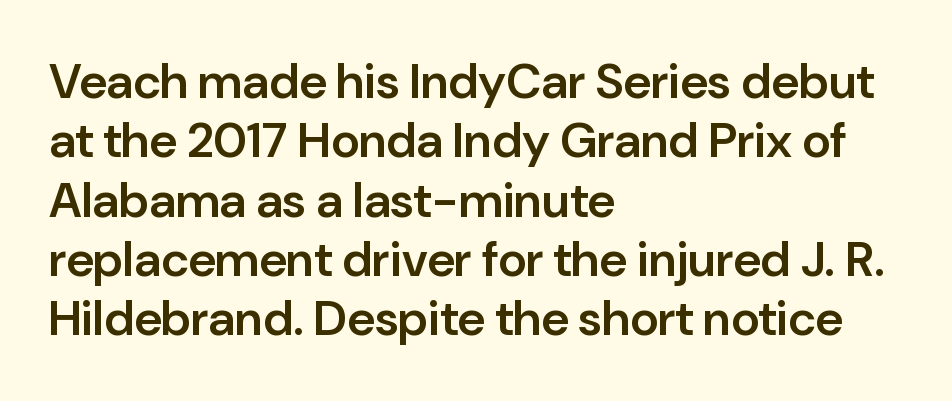
The image shows 49 px semibold sans-serif type, upright; set left-aligned, line spacing 1.21x, normal letter spacing, not underlined; low stroke contrast and a medium x-height.
